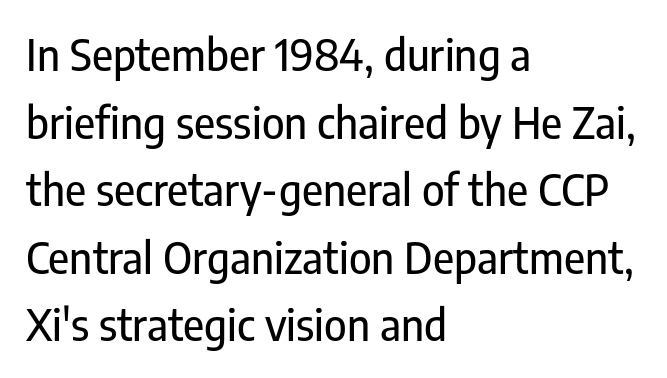
{"serif": "no", "italic": "no", "width": "condensed", "stroke_contrast": "low", "x_height": "medium", "monospaced": "no", "underline": "no", "align": "left", "line_spacing": "normal", "line_spacing_ratio": 1.57, "letter_spacing": "normal", "letter_spacing_em": 0.0, "glyph_px": 43}
